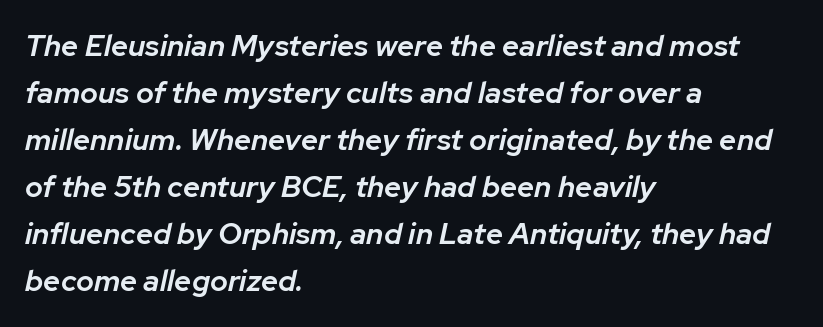
Q: Is the text bold? A: Semi-bold.
Q: Is the text italic (slanted)? A: Yes, it leans right by about 12 degrees.
Q: Is the text underlined? A: No.
Q: How is the paragraph aligned? A: Left-aligned.
Q: Is the spacing between letters normal or unusually wide? A: Normal.
Q: Is the spacing between lines tight, normal or loose? A: Normal.
Q: Width (condensed, normal, or wide)? A: Normal.
Q: Stroke contrast? A: Low.
Q: x-height? A: Medium.
Q: Monospaced? A: No.
